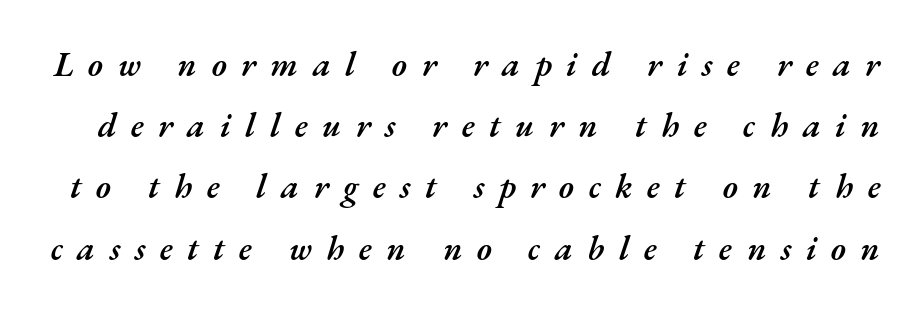
Notice the strokes are somewhat thickened but not fully heavy: this is a semibold. Think of a printed novel: that variable character pitch is what you see here. Display-style spreading of the glyphs; the letterfit is very open. It's the slanting kind of type.
